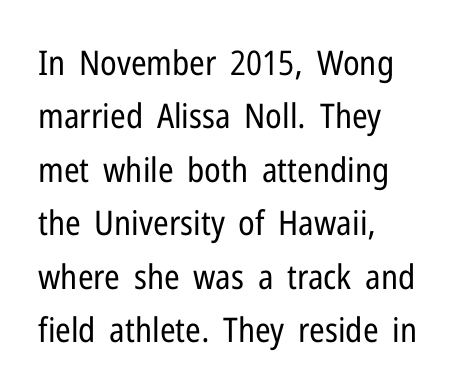
The image shows 34 px regular-weight, condensed sans-serif type, upright; set left-aligned, normal line spacing (1.57x), normal letter spacing, not underlined; low stroke contrast and a medium x-height.
